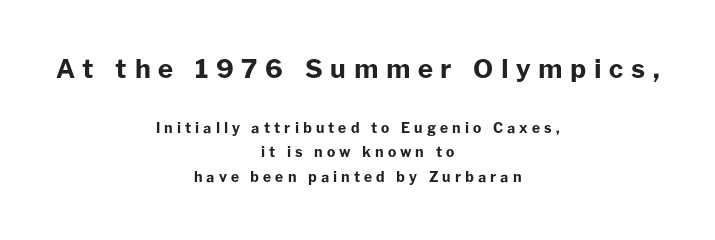
{"italic": "no", "bold": "yes", "underline": "no", "align": "center", "line_spacing_ratio": 1.74, "letter_spacing": "wide", "letter_spacing_em": 0.29, "larger_block": "first", "size_ratio": 1.86, "glyph_px": 26}
